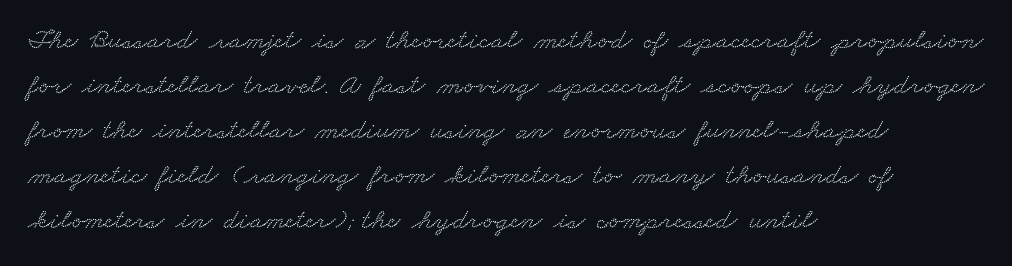
The rows are spaced the way most documents space them. Underline: absent. Words appear dense and cohesive because spacing is normal. The typeface chosen for these lines features serifs.
